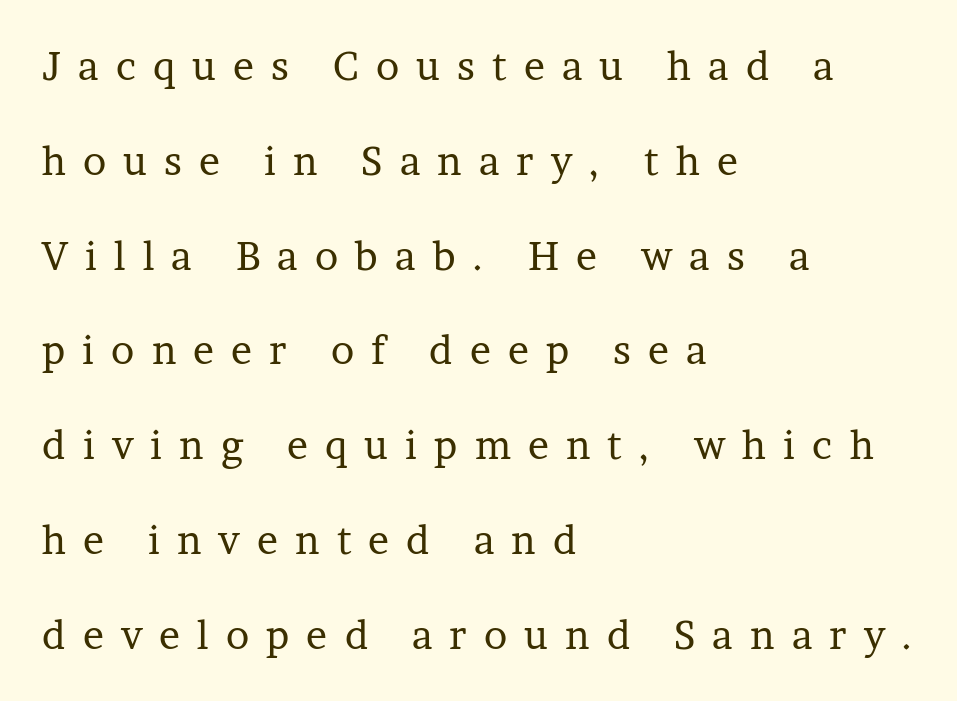
Q: Is the text bold? A: No.
Q: Is the text italic (slanted)? A: No, it is upright.
Q: Is the typeface a serif or a sans-serif typeface? A: Serif.
Q: Is the text underlined? A: No.
Q: How is the paragraph aligned? A: Left-aligned.
Q: Is the spacing between letters normal or unusually wide? A: Unusually wide.
Q: Is the spacing between lines tight, normal or loose? A: Loose.
Q: Width (condensed, normal, or wide)? A: Normal.
Q: Stroke contrast? A: Low.
Q: x-height? A: Medium.
Q: Monospaced? A: No.
